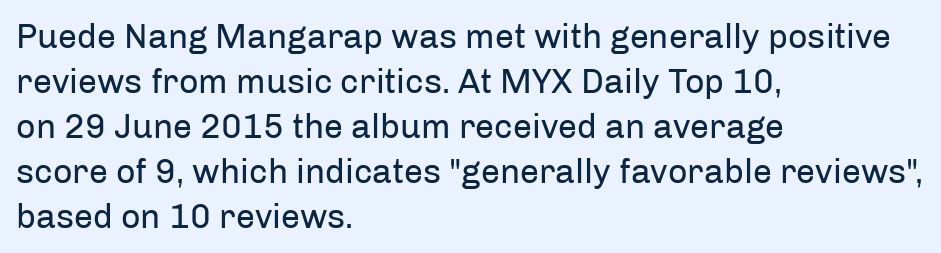
The image shows 34 px regular-weight sans-serif type, upright; set left-aligned, normal line spacing (1.32x), normal letter spacing, not underlined; low stroke contrast and a medium x-height.
